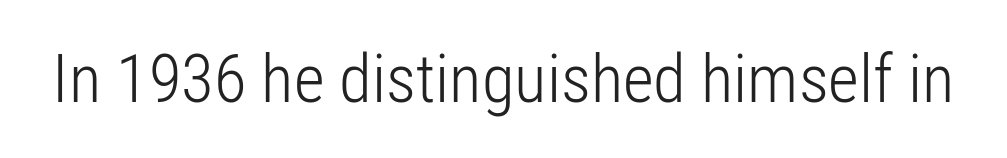
Q: Is the text bold? A: No.
Q: Is the text italic (slanted)? A: No, it is upright.
Q: Is the typeface a serif or a sans-serif typeface? A: Sans-serif.
Q: Is the text underlined? A: No.
Q: Is the spacing between letters normal or unusually wide? A: Normal.
Q: Width (condensed, normal, or wide)? A: Condensed.
Q: Stroke contrast? A: Low.
Q: x-height? A: Medium.
Q: Monospaced? A: No.
